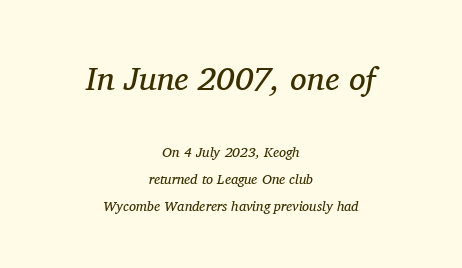
The weight tops out at a normal text grade. Looks like regular typesetting: each glyph gets only the width it needs. Style check: oblique. Which margin do the lines hug? Neither — every line sits in the middle.
